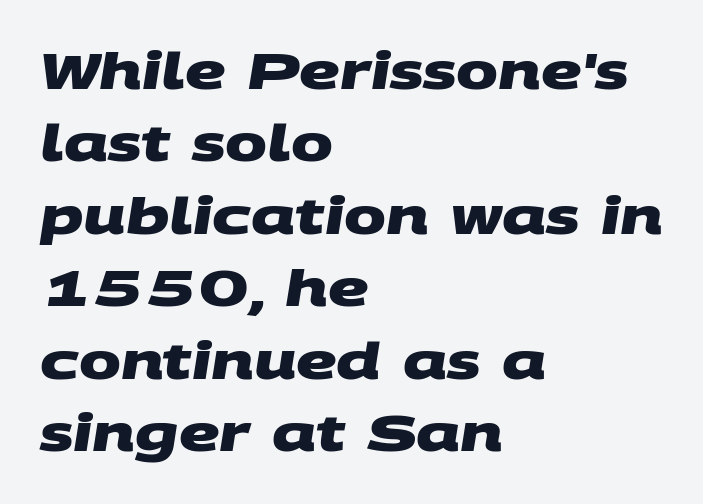
{"serif": "no", "bold": "yes", "weight": "heavy", "width": "wide", "stroke_contrast": "medium", "x_height": "large", "monospaced": "no", "underline": "no", "align": "left", "line_spacing": "normal", "line_spacing_ratio": 1.45, "letter_spacing": "normal", "letter_spacing_em": 0.0, "glyph_px": 50}
